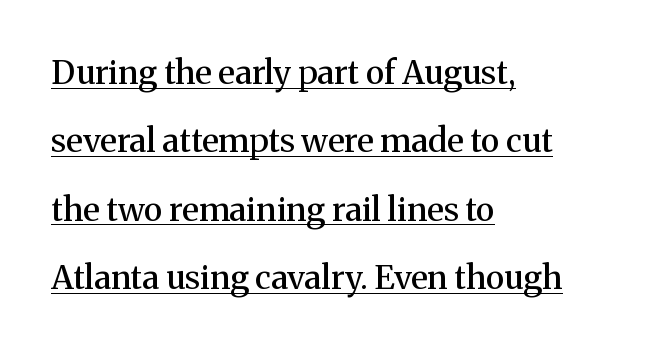
The image shows 33 px semibold serif type, upright; set left-aligned, loose line spacing (2.07x), normal letter spacing, underlined; medium stroke contrast and a medium x-height.
